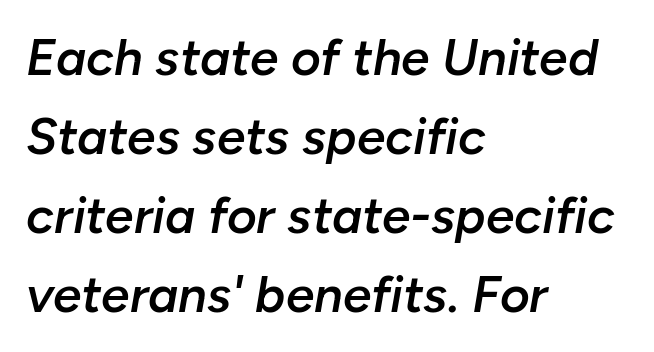
Q: Is the text bold? A: Semi-bold.
Q: Is the text italic (slanted)? A: Yes, it leans right by about 10 degrees.
Q: Is the text underlined? A: No.
Q: How is the paragraph aligned? A: Left-aligned.
Q: Is the spacing between letters normal or unusually wide? A: Normal.
Q: Is the spacing between lines tight, normal or loose? A: Normal.
Q: Width (condensed, normal, or wide)? A: Normal.
Q: Stroke contrast? A: Low.
Q: x-height? A: Medium.
Q: Monospaced? A: No.
